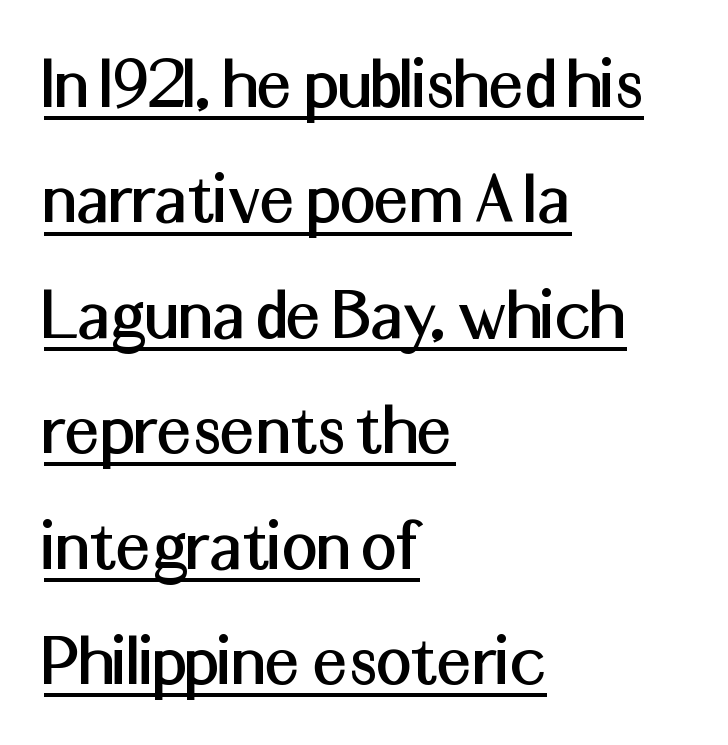
{"serif": "no", "italic": "no", "width": "normal", "stroke_contrast": "medium", "x_height": "medium", "monospaced": "no", "underline": "yes", "align": "left", "line_spacing": "normal", "line_spacing_ratio": 1.48, "letter_spacing": "normal", "letter_spacing_em": 0.0, "glyph_px": 78}
